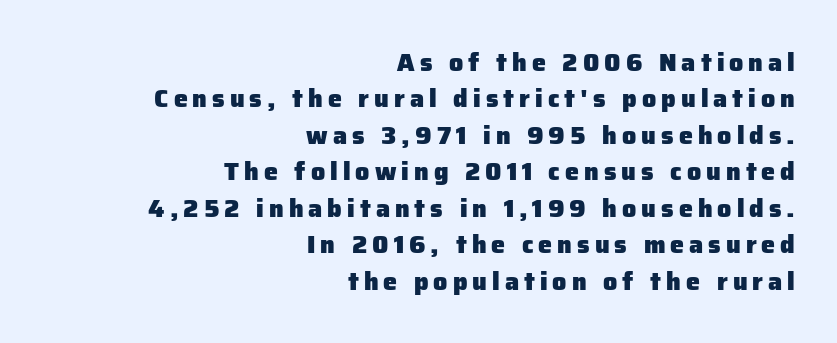
{"italic": "no", "bold": "yes", "underline": "no", "align": "right", "line_spacing": "normal", "line_spacing_ratio": 1.46, "letter_spacing": "wide", "letter_spacing_em": 0.2, "glyph_px": 25}
